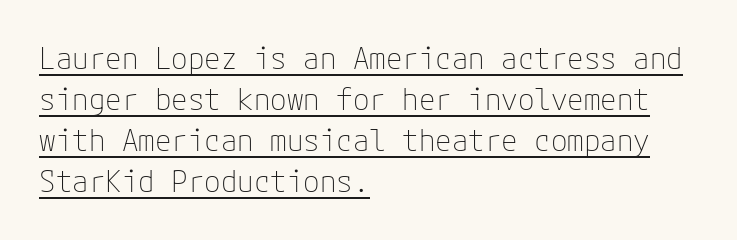
This sample carries an underscore along the baseline area. The horizontal fit of the characters is conventional and even. The text was rendered using a sans face with plain stroke endings. Is there any slant? The stems are plumb. Interline gaps are of average width in this sample.
